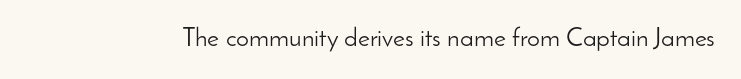
{"italic": "no", "bold": "no", "underline": "no", "letter_spacing": "normal", "letter_spacing_em": 0.0, "glyph_px": 26}
